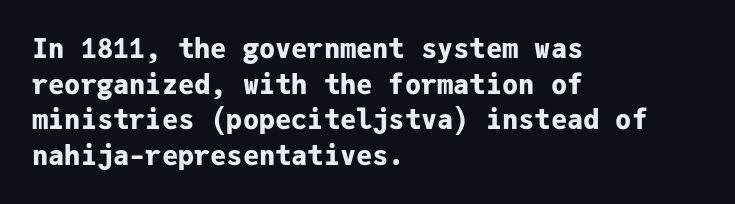
A typesetter would call this leading conventional body-copy spacing. Standard letterfit; no display-style spreading of the glyphs. The axis of the letterforms is exactly vertical. Typeset ragged right — the left edge is the straight one. Clear beneath every line of the passage. Each glyph is drawn with heavy, bold strokes.
